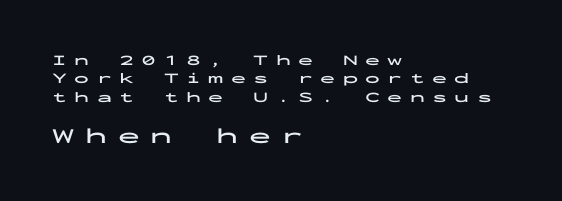
{"italic": "no", "bold": "yes", "underline": "no", "align": "left", "line_spacing_ratio": 1.22, "letter_spacing": "wide", "letter_spacing_em": 0.49, "larger_block": "second", "size_ratio": 1.47, "glyph_px": 22}
